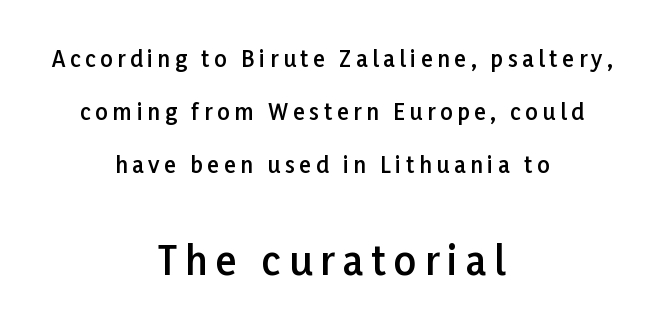
Q: Is the text bold? A: Semi-bold.
Q: Is the text italic (slanted)? A: No, it is upright.
Q: Is the typeface a serif or a sans-serif typeface? A: Sans-serif.
Q: Is the text underlined? A: No.
Q: How is the paragraph aligned? A: Centered.
Q: Is the spacing between letters normal or unusually wide? A: Unusually wide.
Q: Is the spacing between lines tight, normal or loose? A: Loose.
Q: Which block of text is set in a larger size, the first (top) or the second (bottom)? A: The second (bottom) one.
Q: Width (condensed, normal, or wide)? A: Normal.
Q: Stroke contrast? A: Low.
Q: x-height? A: Medium.
Q: Monospaced? A: No.
